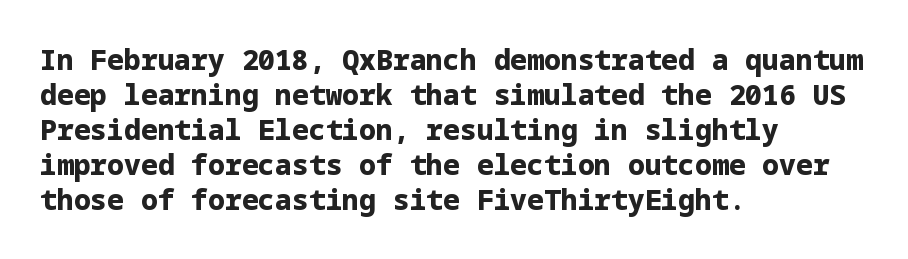
Does extra space separate the letters? No, they use regular spacing. Where is the straight margin? On the left. This is sans-serif lettering, the kind often seen on screens and signage. Set as a true bold cut, around the 700 mark. Leading matches the norm, producing a regular column. Check the space under the baseline: it is left empty.
